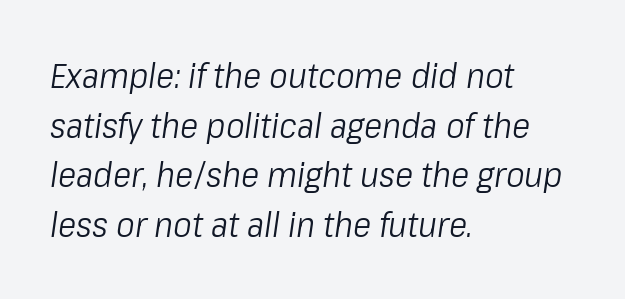
The image shows 35 px light, condensed type, italic (leaning right); set left-aligned, normal line spacing (1.42x), normal letter spacing, not underlined; low stroke contrast and a medium x-height.
